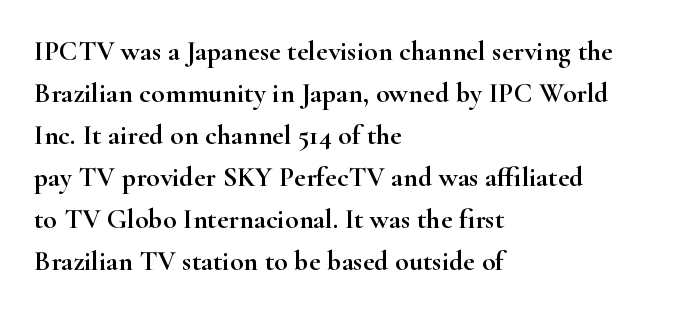
Q: Is the text italic (slanted)? A: No, it is upright.
Q: Is the typeface a serif or a sans-serif typeface? A: Serif.
Q: Is the text underlined? A: No.
Q: How is the paragraph aligned? A: Left-aligned.
Q: Is the spacing between letters normal or unusually wide? A: Normal.
Q: Is the spacing between lines tight, normal or loose? A: Normal.
Q: Width (condensed, normal, or wide)? A: Wide.
Q: Stroke contrast? A: High.
Q: x-height? A: Small.
Q: Monospaced? A: No.
